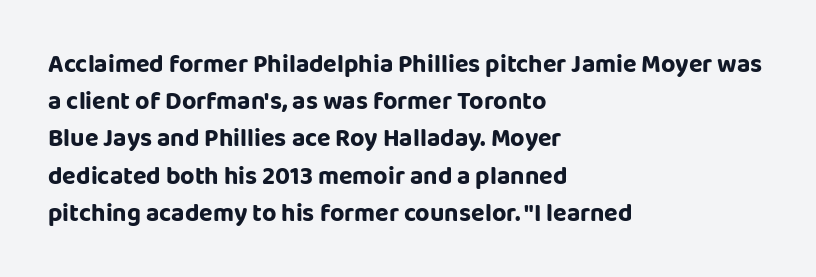
The image shows 25 px text type, upright; set left-aligned, normal line spacing (1.49x), normal letter spacing, not underlined.
